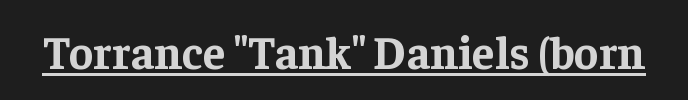
{"serif": "yes", "italic": "no", "bold": "yes", "weight": "bold", "width": "normal", "stroke_contrast": "low", "x_height": "medium", "monospaced": "no", "underline": "yes", "letter_spacing": "normal", "letter_spacing_em": 0.0, "glyph_px": 46}
